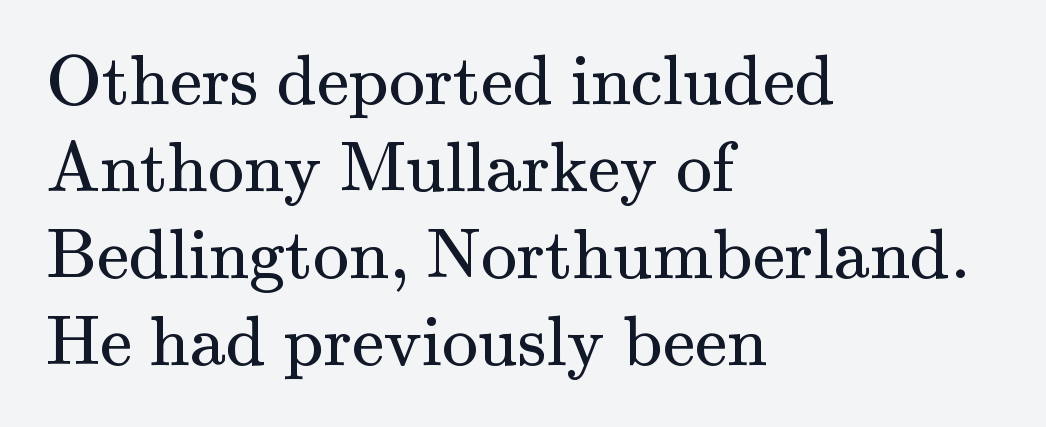
Q: Is the text bold? A: No.
Q: Is the text italic (slanted)? A: No, it is upright.
Q: Is the typeface a serif or a sans-serif typeface? A: Serif.
Q: Is the text underlined? A: No.
Q: How is the paragraph aligned? A: Left-aligned.
Q: Is the spacing between letters normal or unusually wide? A: Normal.
Q: Width (condensed, normal, or wide)? A: Normal.
Q: Stroke contrast? A: Medium.
Q: x-height? A: Small.
Q: Monospaced? A: No.
